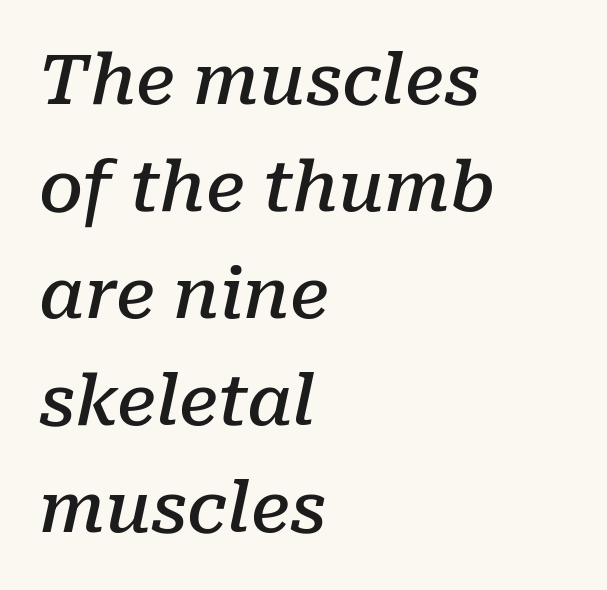
Q: Is the text bold? A: Semi-bold.
Q: Is the text italic (slanted)? A: Yes, it leans right by about 10 degrees.
Q: Is the typeface a serif or a sans-serif typeface? A: Serif.
Q: Is the text underlined? A: No.
Q: How is the paragraph aligned? A: Left-aligned.
Q: Is the spacing between letters normal or unusually wide? A: Normal.
Q: Is the spacing between lines tight, normal or loose? A: Normal.
Q: Width (condensed, normal, or wide)? A: Normal.
Q: Stroke contrast? A: Low.
Q: x-height? A: Medium.
Q: Monospaced? A: No.
